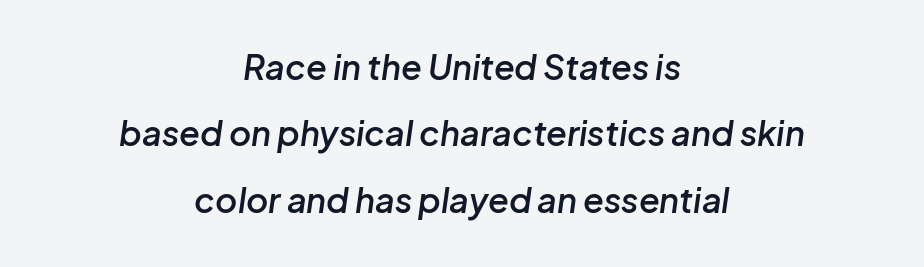
The image shows 34 px semibold type, italic (leaning right); set centered, loose line spacing (1.95x), normal letter spacing, not underlined; low stroke contrast and a medium x-height.
